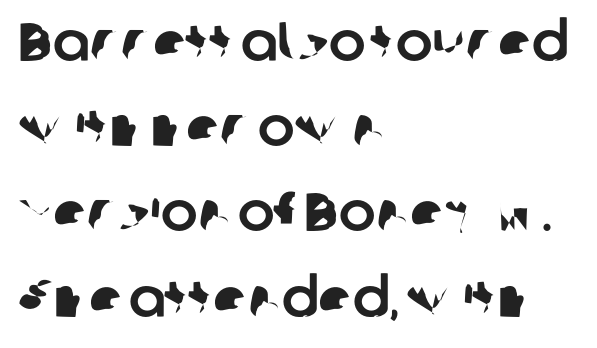
{"serif": "no", "width": "normal", "stroke_contrast": "low", "x_height": "medium", "monospaced": "no", "underline": "no", "align": "left", "line_spacing": "normal", "line_spacing_ratio": 1.55, "letter_spacing": "normal", "letter_spacing_em": 0.0, "glyph_px": 55}
